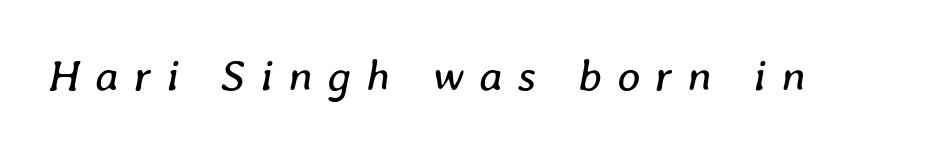
{"italic": "yes", "lean": "right", "slant_degrees": 8, "bold": "no", "weight": "regular", "width": "normal", "stroke_contrast": "low", "x_height": "medium", "monospaced": "no", "underline": "no", "letter_spacing": "wide", "letter_spacing_em": 0.33, "glyph_px": 45}
